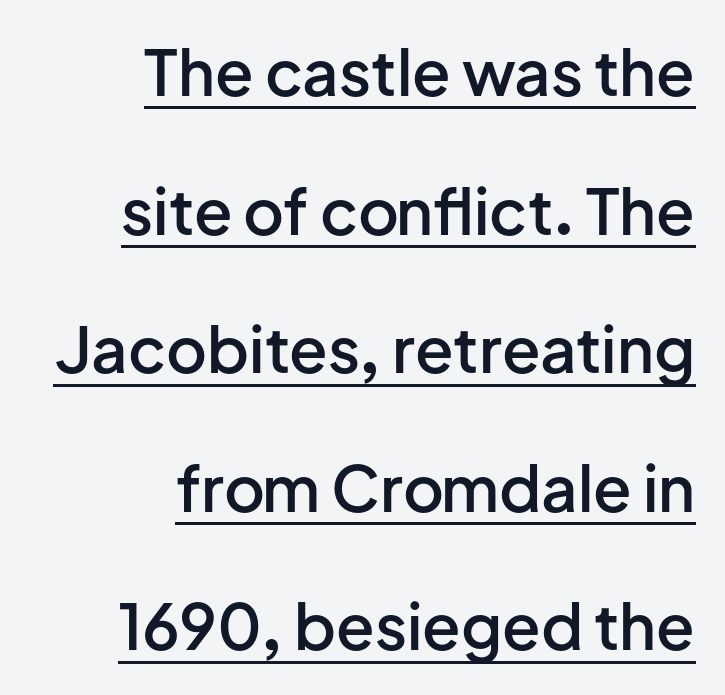
Q: Is the text bold? A: Semi-bold.
Q: Is the text italic (slanted)? A: No, it is upright.
Q: Is the typeface a serif or a sans-serif typeface? A: Sans-serif.
Q: Is the text underlined? A: Yes.
Q: How is the paragraph aligned? A: Right-aligned.
Q: Is the spacing between letters normal or unusually wide? A: Normal.
Q: Is the spacing between lines tight, normal or loose? A: Loose.
Q: Width (condensed, normal, or wide)? A: Normal.
Q: Stroke contrast? A: Low.
Q: x-height? A: Medium.
Q: Monospaced? A: No.
